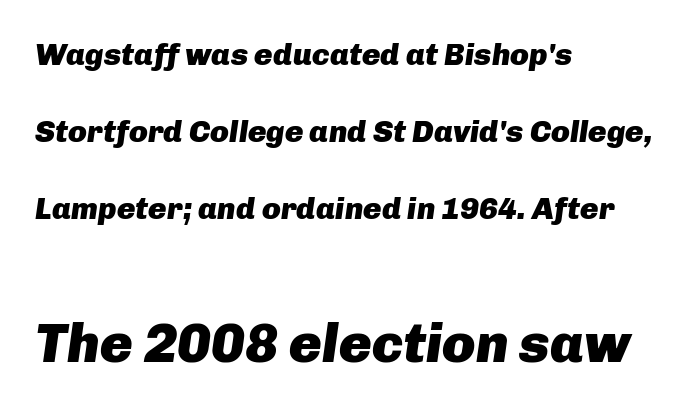
The passage shown has conventional tracking throughout. Casual observation: everything's shoved over to the left. The second block has been scaled up relative to the first. The gap between lines stays unmarked. Stroke thickness is high; the sample reads as a true bold.
